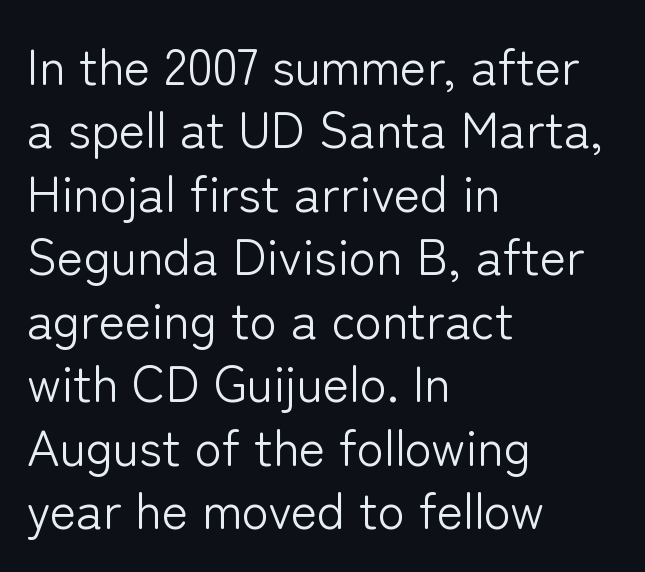
Q: Is the text bold? A: No.
Q: Is the text italic (slanted)? A: No, it is upright.
Q: Is the typeface a serif or a sans-serif typeface? A: Sans-serif.
Q: Is the text underlined? A: No.
Q: How is the paragraph aligned? A: Left-aligned.
Q: Is the spacing between letters normal or unusually wide? A: Normal.
Q: Is the spacing between lines tight, normal or loose? A: Normal.
Q: Width (condensed, normal, or wide)? A: Normal.
Q: Stroke contrast? A: Low.
Q: x-height? A: Medium.
Q: Monospaced? A: No.
